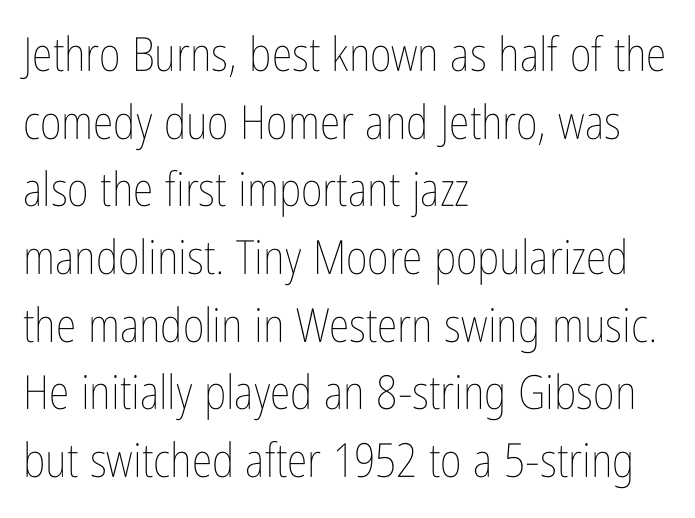
{"italic": "no", "bold": "no", "weight": "thin", "width": "condensed", "stroke_contrast": "low", "x_height": "medium", "monospaced": "no", "underline": "no", "align": "left", "line_spacing": "normal", "line_spacing_ratio": 1.44, "letter_spacing": "normal", "letter_spacing_em": 0.0, "glyph_px": 47}
